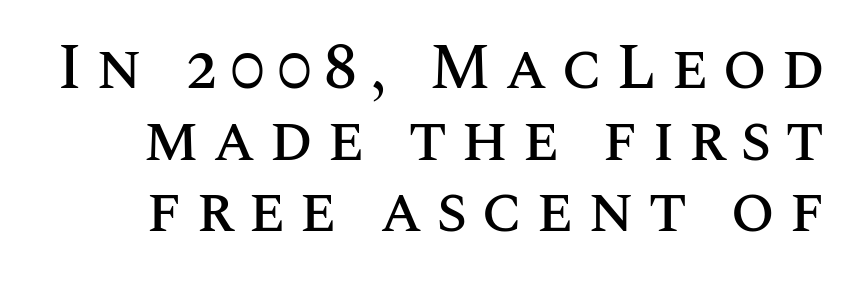
Closely set lines give the paragraph a compact silhouette. Alignment: flush right. Lines of text with bare space underneath. When letters stand straight like this, we call the style roman or upright.
